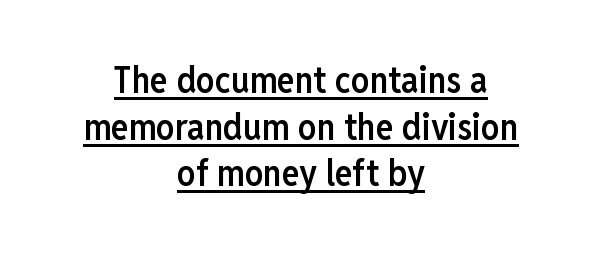
The image shows 37 px semibold, condensed sans-serif type, upright; set centered, normal line spacing (1.26x), normal letter spacing, underlined; low stroke contrast and a medium x-height.
